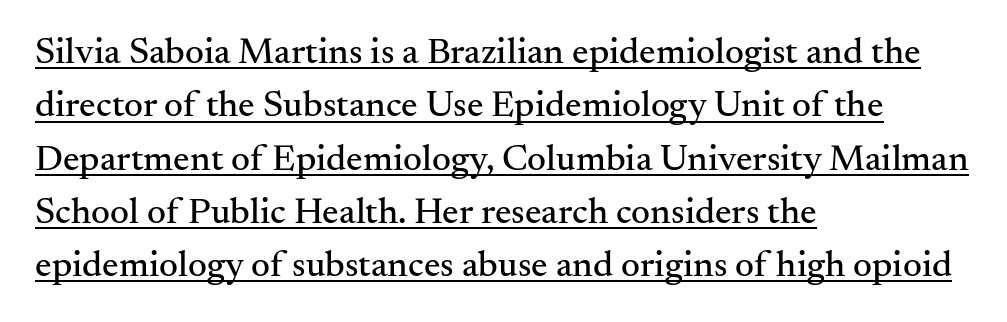
The image shows 37 px serif type, upright; set left-aligned, normal line spacing (1.44x), normal letter spacing, underlined; medium stroke contrast and a small x-height.
